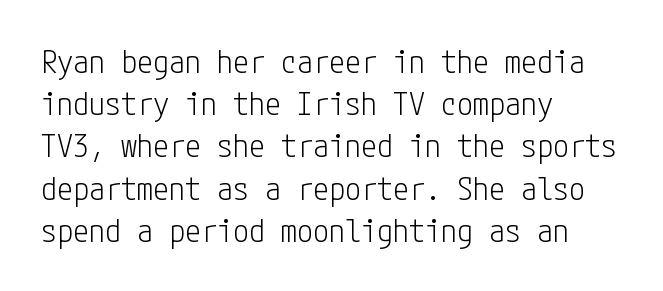
{"serif": "no", "italic": "no", "bold": "no", "weight": "light", "width": "condensed", "stroke_contrast": "low", "x_height": "medium", "underline": "no", "align": "left", "line_spacing": "normal", "line_spacing_ratio": 1.32, "letter_spacing": "normal", "letter_spacing_em": 0.0, "glyph_px": 32}
